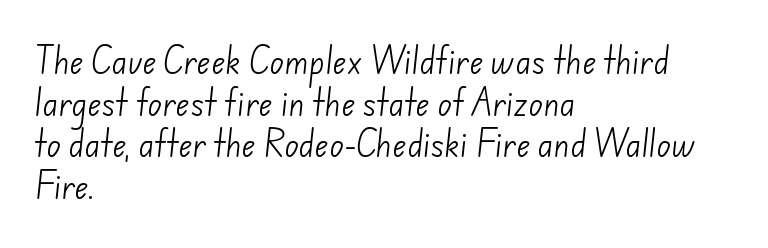
Is the stroke heavy? The answer is a plain regular-or-lighter. Examine the stroke ends and you'll find no serifs. Varying glyph widths throughout — classic text-font behaviour. Students, observe: this is what conventionally led text looks like. Words appear dense and cohesive because spacing is normal. Horizontal alignment here is leftward, the default for most running prose.
